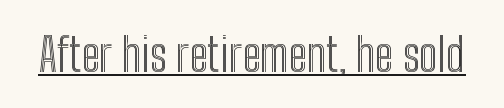
The image shows 46 px condensed type, upright; set normal letter spacing, underlined; a medium x-height.
